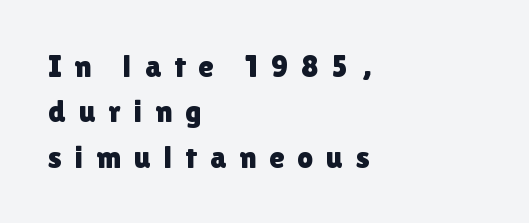
{"serif": "no", "italic": "no", "width": "normal", "stroke_contrast": "low", "x_height": "medium", "monospaced": "no", "underline": "no", "align": "left", "line_spacing": "normal", "line_spacing_ratio": 1.46, "letter_spacing": "wide", "letter_spacing_em": 0.42, "glyph_px": 31}
